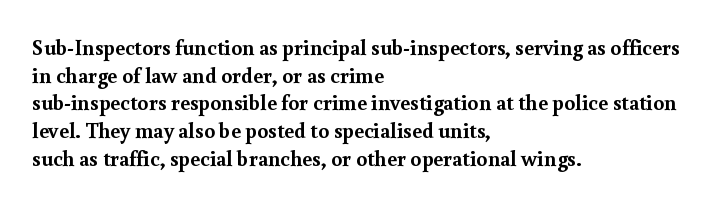
These words are printed bold, with thick strokes throughout. The string is rendered with underlining switched off. What's the leading like? Ordinary, nothing unusual. Tracking value appears to be zero — textbook default spacing. This rendering uses left alignment, leaving the right contour irregular. Every stem runs plumb, perpendicular to the baseline.
